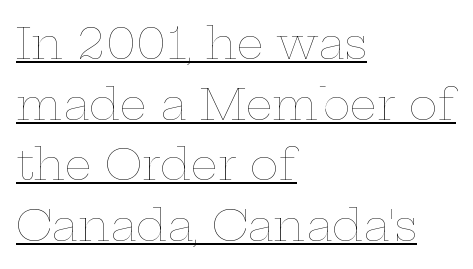
Q: Is the text bold? A: No.
Q: Is the text italic (slanted)? A: No, it is upright.
Q: Is the text underlined? A: Yes.
Q: How is the paragraph aligned? A: Left-aligned.
Q: Is the spacing between letters normal or unusually wide? A: Normal.
Q: Is the spacing between lines tight, normal or loose? A: Normal.
Q: Width (condensed, normal, or wide)? A: Wide.
Q: Stroke contrast? A: Low.
Q: x-height? A: Medium.
Q: Monospaced? A: No.
